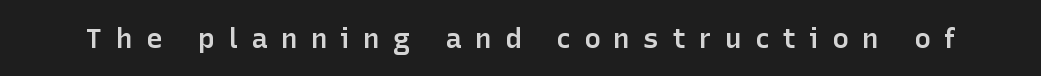
The glyphs in this specimen are sans serif. Does the lettering tilt? It doesn't — this is upright. These lines have a slow, spaced-out rhythm from letter to letter. A bit beefed up — I'd call it semibold rather than bold.
